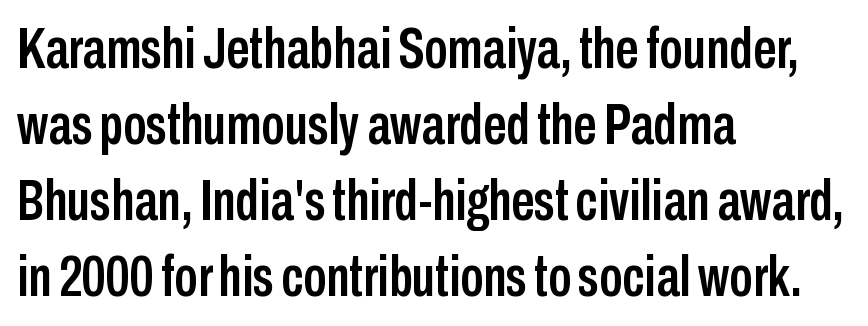
This sample uses plain, unmodified letter spacing. A typesetter would label this face a sans. Character widths vary here, with narrow letters taking less room than wide ones. Teacher's note: observe the even left margin — that is flush-left alignment.
